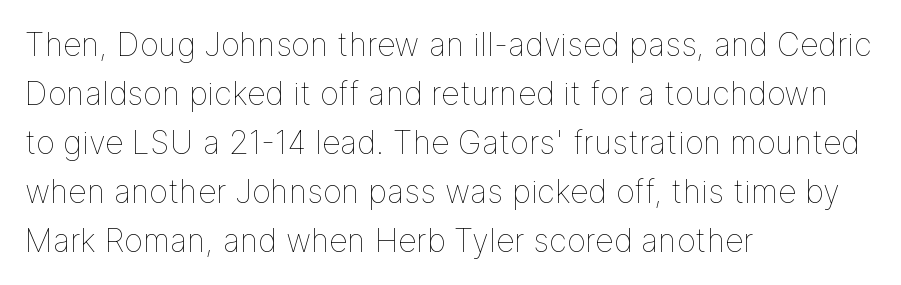
These lines keep a tight, regular rhythm from letter to letter. Proportional: the letters do not fall into vertical columns. Line spacing here is normal. In terms of posture, this sample is upright. Where is the straight margin? On the left.
